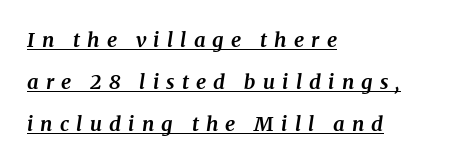
{"italic": "yes", "lean": "right", "slant_degrees": 8, "bold": "yes", "underline": "yes", "align": "left", "line_spacing": "loose", "line_spacing_ratio": 2.1, "letter_spacing": "wide", "letter_spacing_em": 0.36, "glyph_px": 20}
